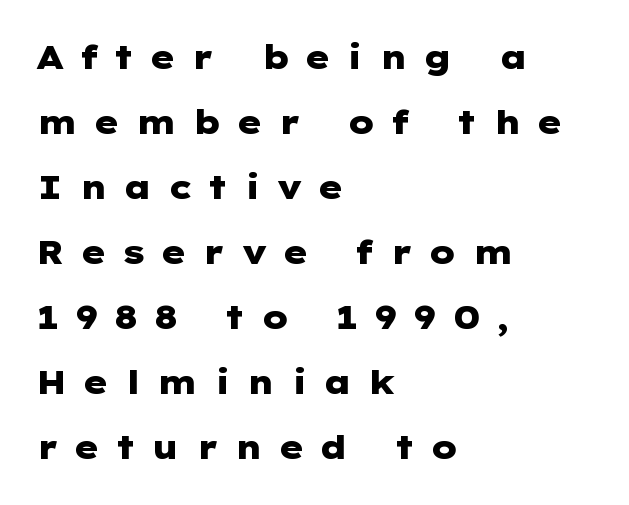
The image shows 33 px heavy, wide sans-serif type, upright; set left-aligned, loose line spacing (1.97x), unusually wide letter spacing (+0.47 em), not underlined; low stroke contrast and a medium x-height.
